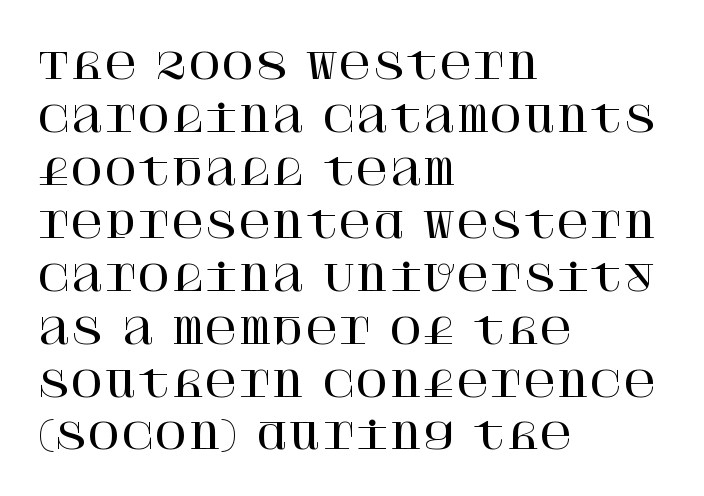
{"serif": "yes", "italic": "no", "width": "normal", "stroke_contrast": "high", "x_height": "large", "underline": "no", "align": "left", "line_spacing": "normal", "line_spacing_ratio": 1.47, "letter_spacing": "normal", "letter_spacing_em": 0.0, "glyph_px": 36}
